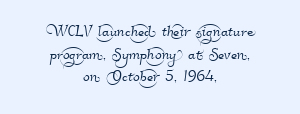
{"underline": "no", "align": "center", "line_spacing": "tight", "line_spacing_ratio": 1.13, "letter_spacing": "normal", "letter_spacing_em": 0.0, "glyph_px": 20}
